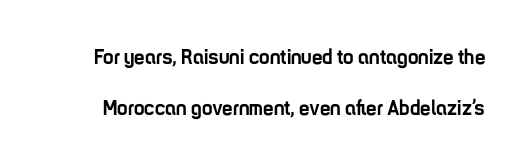
The image shows 21 px bold type, upright; set loose line spacing (2.45x), normal letter spacing, not underlined.
